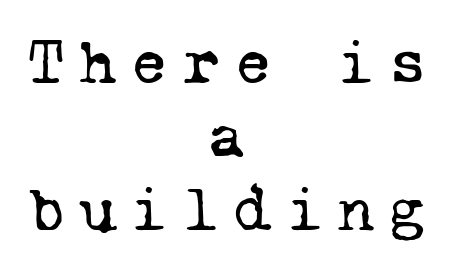
Q: Is the text bold? A: No.
Q: Is the typeface a serif or a sans-serif typeface? A: Serif.
Q: Is the text underlined? A: No.
Q: How is the paragraph aligned? A: Centered.
Q: Is the spacing between letters normal or unusually wide? A: Unusually wide.
Q: Is the spacing between lines tight, normal or loose? A: Tight.
Q: Width (condensed, normal, or wide)? A: Normal.
Q: Stroke contrast? A: Low.
Q: x-height? A: Medium.
Q: Monospaced? A: Yes.
